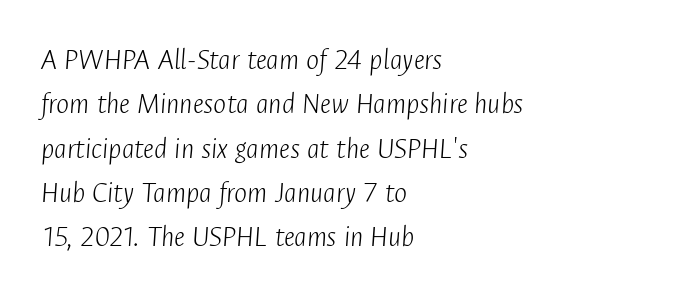
Q: Is the text bold? A: No.
Q: Is the text italic (slanted)? A: Yes, it leans right by about 4 degrees.
Q: Is the text underlined? A: No.
Q: How is the paragraph aligned? A: Left-aligned.
Q: Is the spacing between letters normal or unusually wide? A: Normal.
Q: Is the spacing between lines tight, normal or loose? A: Normal.
Q: Width (condensed, normal, or wide)? A: Condensed.
Q: Stroke contrast? A: Low.
Q: x-height? A: Medium.
Q: Monospaced? A: No.
